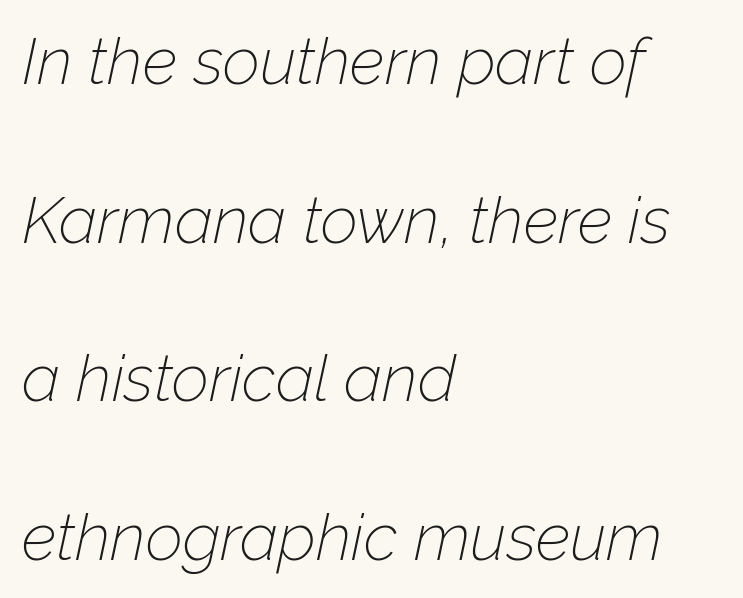
Q: Is the text bold? A: No.
Q: Is the text italic (slanted)? A: Yes, it leans right by about 12 degrees.
Q: Is the text underlined? A: No.
Q: How is the paragraph aligned? A: Left-aligned.
Q: Is the spacing between letters normal or unusually wide? A: Normal.
Q: Is the spacing between lines tight, normal or loose? A: Loose.
Q: Width (condensed, normal, or wide)? A: Normal.
Q: Stroke contrast? A: Low.
Q: x-height? A: Medium.
Q: Monospaced? A: No.
